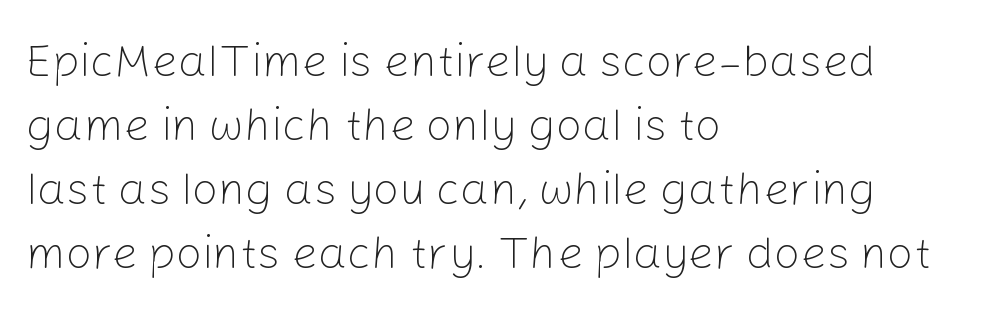
Q: Is the text bold? A: No.
Q: Is the text italic (slanted)? A: No, it is upright.
Q: Is the typeface a serif or a sans-serif typeface? A: Sans-serif.
Q: Is the text underlined? A: No.
Q: How is the paragraph aligned? A: Left-aligned.
Q: Is the spacing between letters normal or unusually wide? A: Normal.
Q: Is the spacing between lines tight, normal or loose? A: Normal.
Q: Width (condensed, normal, or wide)? A: Normal.
Q: Stroke contrast? A: Low.
Q: x-height? A: Medium.
Q: Monospaced? A: No.
